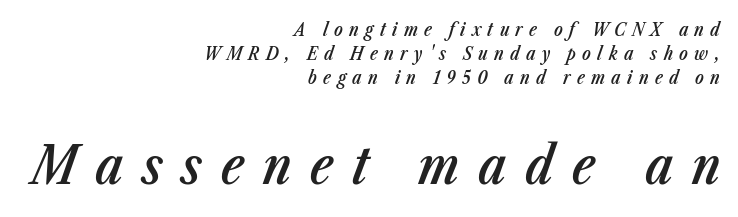
{"italic": "yes", "lean": "right", "slant_degrees": 23, "bold": "semi", "weight": "semibold", "width": "condensed", "stroke_contrast": "low", "x_height": "medium", "monospaced": "no", "underline": "no", "align": "right", "line_spacing": "normal", "line_spacing_ratio": 1.33, "letter_spacing": "wide", "letter_spacing_em": 0.35, "larger_block": "second", "size_ratio": 2.94, "glyph_px": 53}
